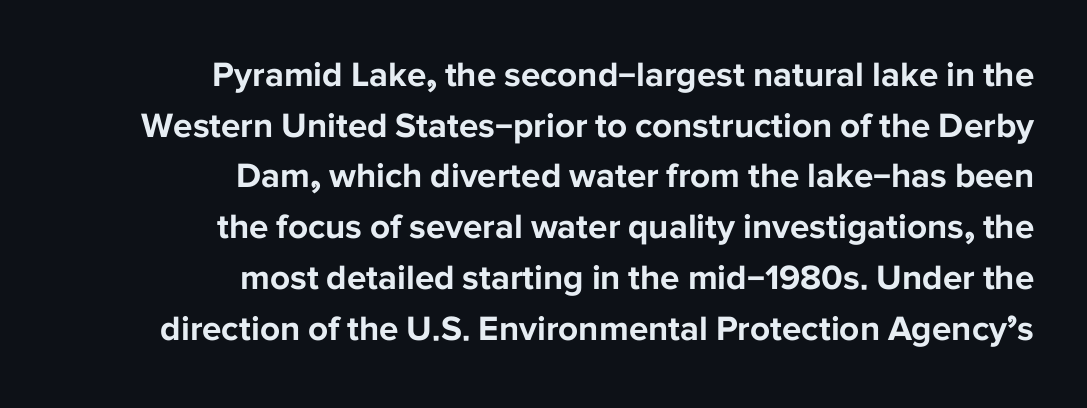
Q: Is the text bold? A: Yes.
Q: Is the text italic (slanted)? A: No, it is upright.
Q: Is the typeface a serif or a sans-serif typeface? A: Sans-serif.
Q: Is the text underlined? A: No.
Q: How is the paragraph aligned? A: Right-aligned.
Q: Is the spacing between letters normal or unusually wide? A: Normal.
Q: Is the spacing between lines tight, normal or loose? A: Normal.
Q: Width (condensed, normal, or wide)? A: Normal.
Q: Stroke contrast? A: Low.
Q: x-height? A: Medium.
Q: Monospaced? A: No.
